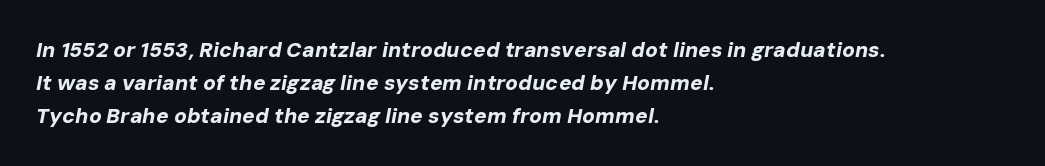
Characters are canted at an angle relative to the baseline's perpendicular. Caption: bold face, heavy strokes. Just letters on the line, the space beneath them empty. Each new line begins a customary step beneath the previous one. Line starts are locked; line ends wander. These lines keep a tight, regular rhythm from letter to letter.
